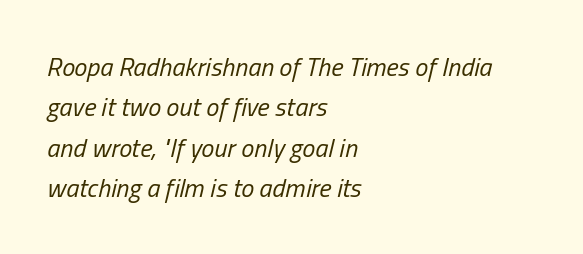
{"italic": "yes", "lean": "right", "slant_degrees": 13, "bold": "no", "underline": "no", "align": "left", "line_spacing": "normal", "line_spacing_ratio": 1.55, "letter_spacing": "normal", "letter_spacing_em": 0.0, "glyph_px": 26}
